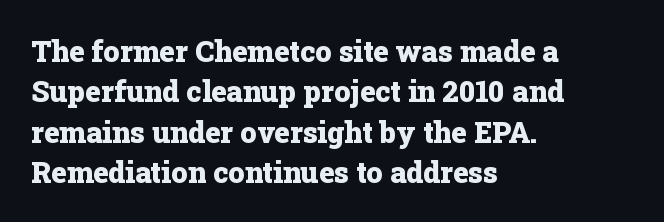
The image shows 29 px heavy serif type, upright; set left-aligned, normal line spacing (1.39x), normal letter spacing, not underlined; low stroke contrast and a medium x-height.
